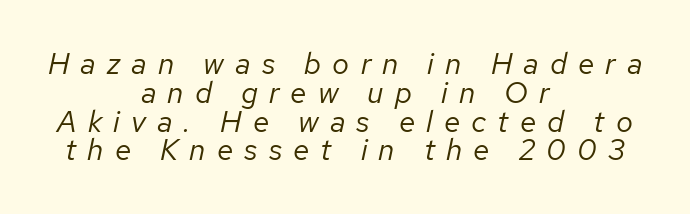
Q: Is the text bold? A: No.
Q: Is the text italic (slanted)? A: Yes, it leans right by about 12 degrees.
Q: Is the text underlined? A: No.
Q: How is the paragraph aligned? A: Centered.
Q: Is the spacing between letters normal or unusually wide? A: Unusually wide.
Q: Is the spacing between lines tight, normal or loose? A: Tight.
Q: Width (condensed, normal, or wide)? A: Normal.
Q: Stroke contrast? A: Low.
Q: x-height? A: Medium.
Q: Monospaced? A: No.
